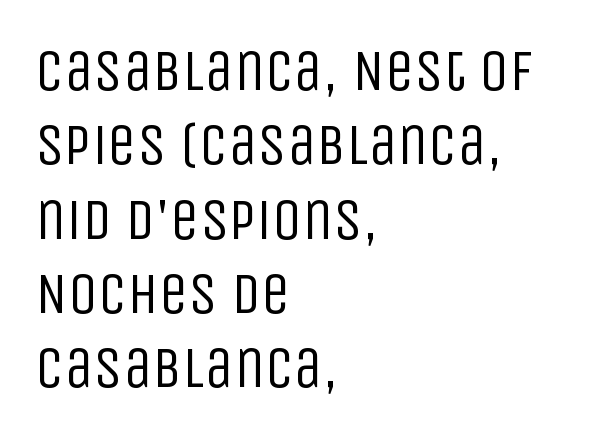
Q: Is the text bold? A: No.
Q: Is the text italic (slanted)? A: No, it is upright.
Q: Is the typeface a serif or a sans-serif typeface? A: Sans-serif.
Q: Is the text underlined? A: No.
Q: How is the paragraph aligned? A: Left-aligned.
Q: Is the spacing between letters normal or unusually wide? A: Normal.
Q: Is the spacing between lines tight, normal or loose? A: Normal.
Q: Width (condensed, normal, or wide)? A: Condensed.
Q: Stroke contrast? A: Low.
Q: x-height? A: Large.
Q: Monospaced? A: No.
